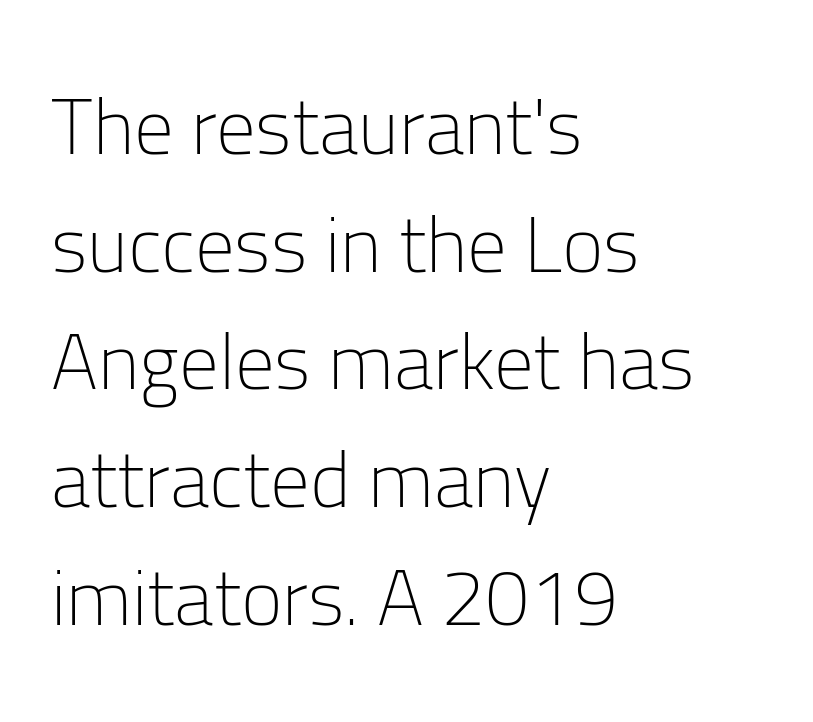
Q: Is the text bold? A: No.
Q: Is the text italic (slanted)? A: No, it is upright.
Q: Is the typeface a serif or a sans-serif typeface? A: Sans-serif.
Q: Is the text underlined? A: No.
Q: How is the paragraph aligned? A: Left-aligned.
Q: Is the spacing between letters normal or unusually wide? A: Normal.
Q: Is the spacing between lines tight, normal or loose? A: Normal.
Q: Width (condensed, normal, or wide)? A: Normal.
Q: Stroke contrast? A: Low.
Q: x-height? A: Medium.
Q: Monospaced? A: No.
